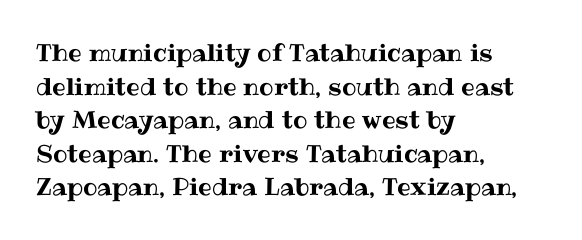
{"italic": "no", "underline": "no", "align": "left", "line_spacing": "normal", "line_spacing_ratio": 1.4, "letter_spacing": "normal", "letter_spacing_em": 0.0, "glyph_px": 24}
